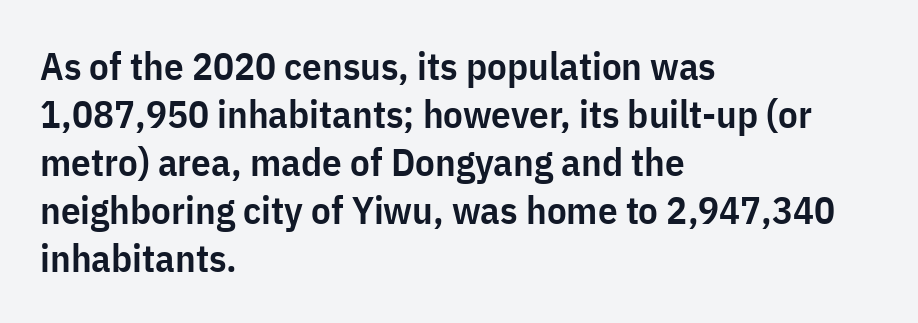
The passage shown is not underscored anywhere. Think of a printed novel: that variable character pitch is what you see here. Posture: upright roman. Emphasis by weight is partial: semibold. Unlike a traditional serif, this face leaves its strokes unadorned. Horizontal alignment here is leftward, the default for most running prose.
